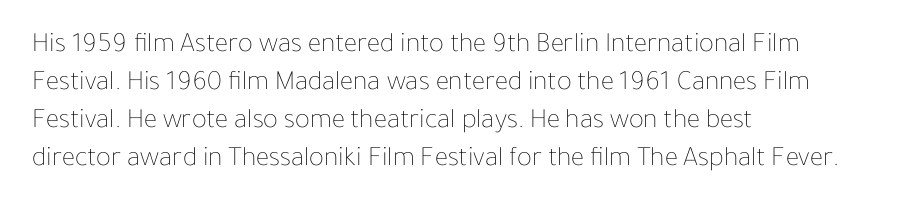
{"italic": "no", "bold": "no", "weight": "thin", "width": "normal", "stroke_contrast": "low", "x_height": "medium", "monospaced": "no", "underline": "no", "align": "left", "line_spacing": "normal", "line_spacing_ratio": 1.36, "letter_spacing": "normal", "letter_spacing_em": 0.0, "glyph_px": 28}
